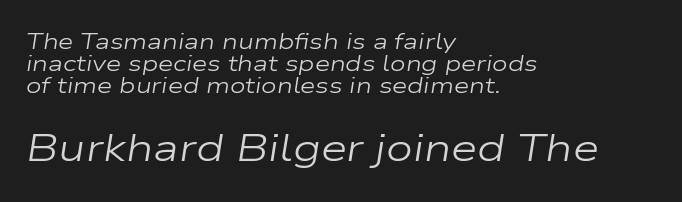
Q: Is the text bold? A: No.
Q: Is the text italic (slanted)? A: Yes, it leans right by about 9 degrees.
Q: Is the text underlined? A: No.
Q: How is the paragraph aligned? A: Left-aligned.
Q: Is the spacing between letters normal or unusually wide? A: Normal.
Q: Is the spacing between lines tight, normal or loose? A: Tight.
Q: Which block of text is set in a larger size, the first (top) or the second (bottom)? A: The second (bottom) one.
Q: Width (condensed, normal, or wide)? A: Wide.
Q: Stroke contrast? A: Low.
Q: x-height? A: Medium.
Q: Monospaced? A: No.
